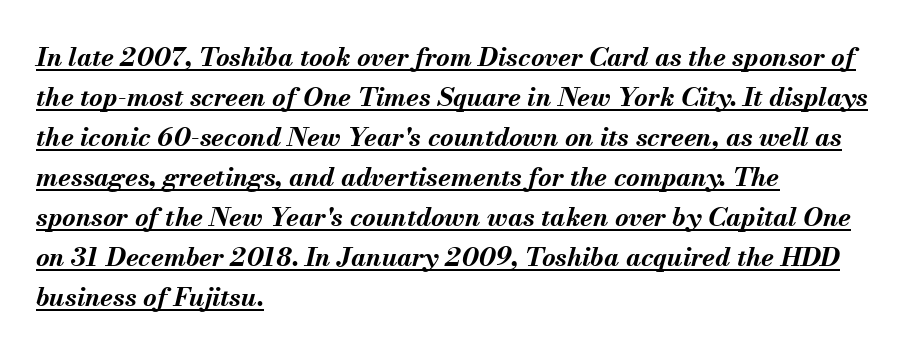
Horizontal alignment here is leftward, the default for most running prose. The horizontal fit of the characters is conventional and even. The specimen reads as italic at a glance. Is there an underline? Yes — a line sits under the letters. Notice how descenders clear the ascenders below comfortably — that's standard leading. Students, this is bold: see how much ink each stroke carries.
